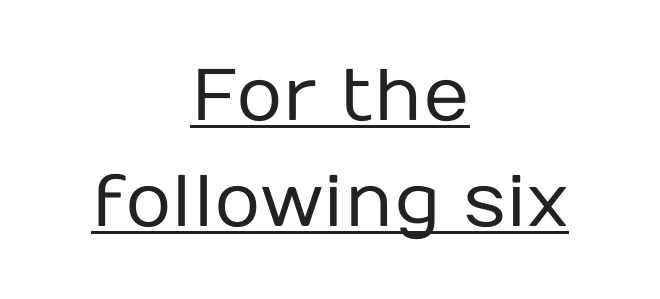
{"serif": "no", "italic": "no", "bold": "no", "weight": "regular", "width": "normal", "stroke_contrast": "low", "x_height": "medium", "monospaced": "no", "underline": "yes", "align": "center", "line_spacing": "normal", "line_spacing_ratio": 1.45, "letter_spacing": "normal", "letter_spacing_em": 0.0, "glyph_px": 73}
